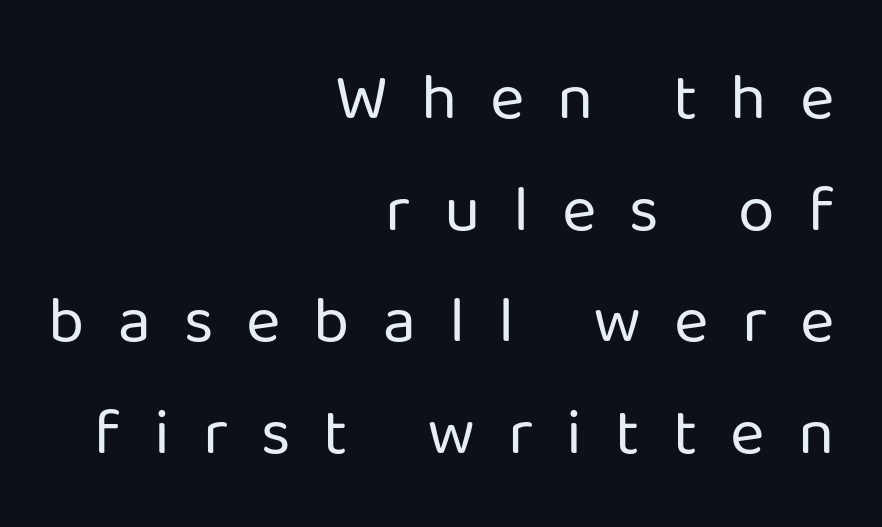
The image shows 66 px regular-weight sans-serif type, upright; set right-aligned, normal line spacing (1.69x), unusually wide letter spacing (+0.5 em), not underlined; low stroke contrast and a medium x-height.
